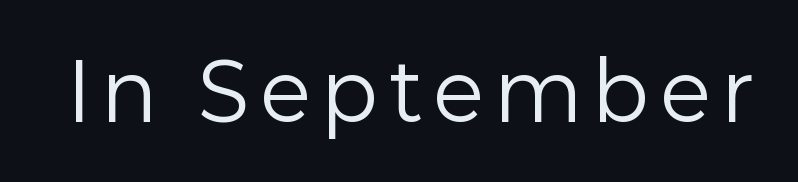
The image shows 79 px regular-weight sans-serif type, upright; set not underlined; low stroke contrast and a medium x-height.
